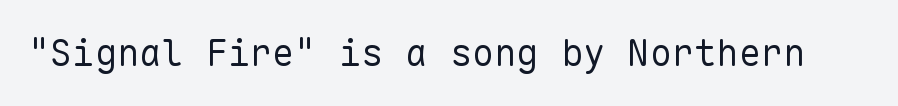
The image shows 37 px regular-weight sans-serif type, upright, monospaced; set normal letter spacing, not underlined; low stroke contrast and a medium x-height.
